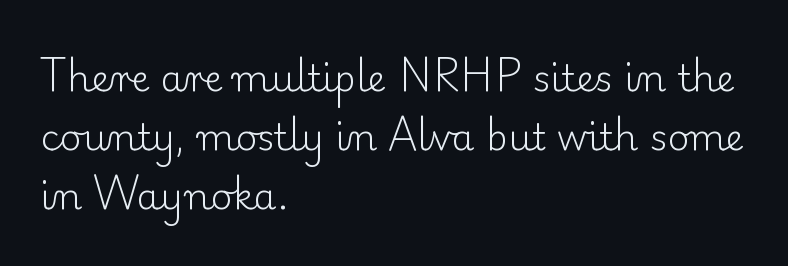
{"italic": "no", "bold": "no", "weight": "light", "width": "normal", "stroke_contrast": "low", "x_height": "small", "monospaced": "no", "underline": "no", "align": "left", "line_spacing": "normal", "line_spacing_ratio": 1.59, "letter_spacing": "normal", "letter_spacing_em": 0.0, "glyph_px": 37}
